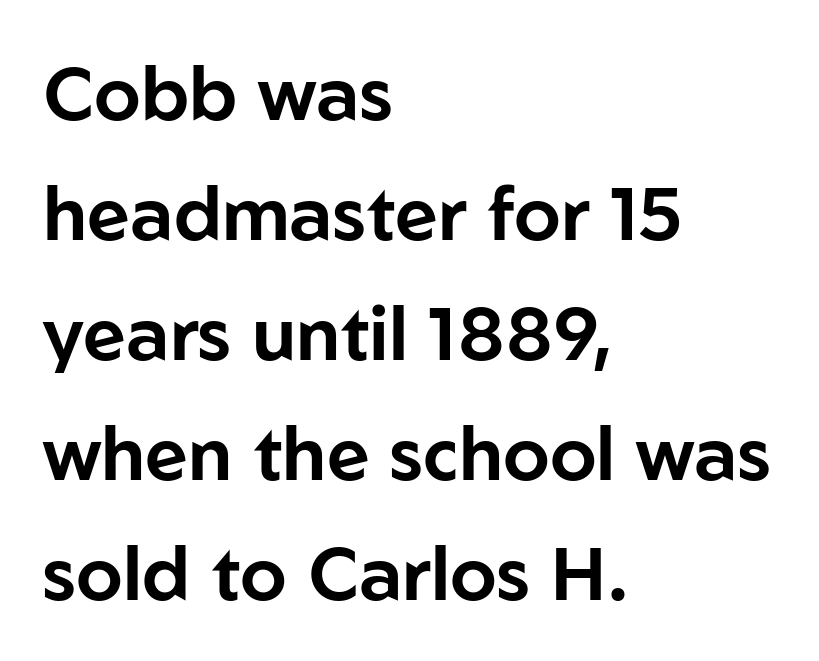
The image shows 75 px sans-serif type, upright; set left-aligned, normal line spacing (1.6x), normal letter spacing, not underlined; low stroke contrast and a medium x-height.
